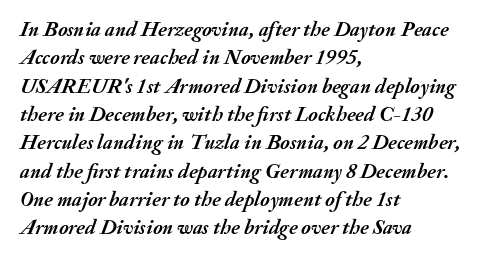
Q: Is the text bold? A: Yes.
Q: Is the text italic (slanted)? A: Yes, it leans right by about 20 degrees.
Q: Is the text underlined? A: No.
Q: How is the paragraph aligned? A: Left-aligned.
Q: Is the spacing between letters normal or unusually wide? A: Normal.
Q: Is the spacing between lines tight, normal or loose? A: Normal.
